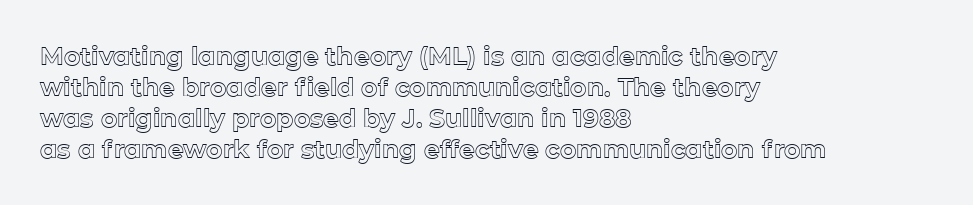
The image shows 25 px text type, upright; set left-aligned, line spacing 1.24x, normal letter spacing, not underlined.
